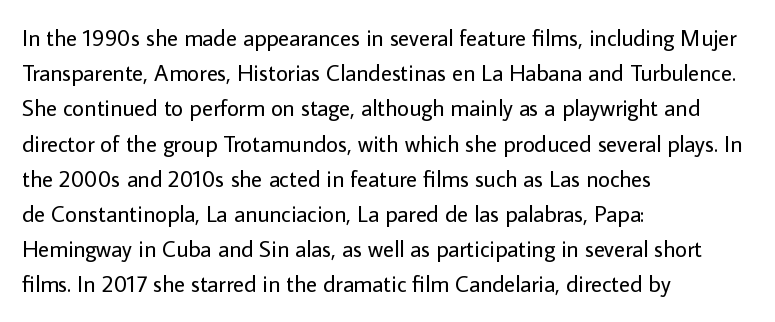
Q: Is the text bold? A: No.
Q: Is the text italic (slanted)? A: No, it is upright.
Q: Is the text underlined? A: No.
Q: How is the paragraph aligned? A: Left-aligned.
Q: Is the spacing between letters normal or unusually wide? A: Normal.
Q: Is the spacing between lines tight, normal or loose? A: Normal.
